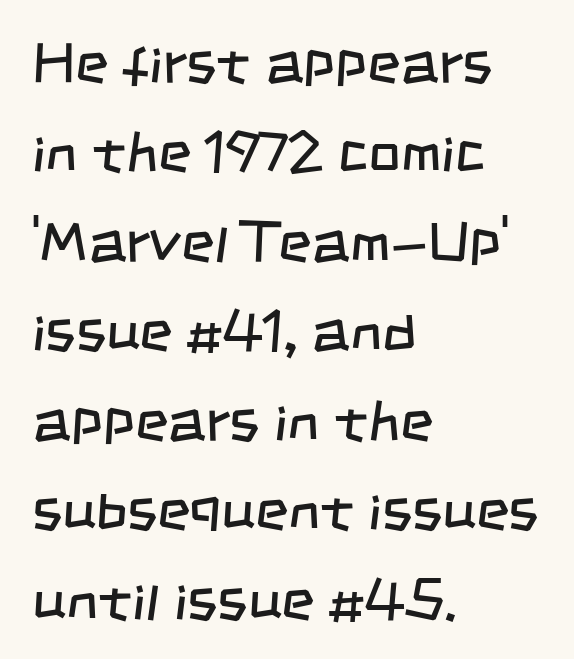
{"serif": "no", "bold": "no", "weight": "regular", "width": "condensed", "stroke_contrast": "low", "x_height": "large", "monospaced": "no", "underline": "no", "align": "left", "line_spacing": "normal", "line_spacing_ratio": 1.57, "letter_spacing": "normal", "letter_spacing_em": 0.0, "glyph_px": 57}
